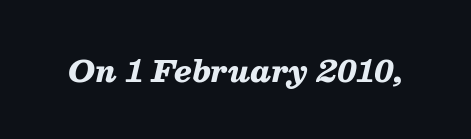
{"italic": "yes", "lean": "right", "slant_degrees": 13, "bold": "yes", "weight": "heavy", "width": "normal", "stroke_contrast": "medium", "x_height": "medium", "monospaced": "no", "underline": "no", "letter_spacing": "normal", "letter_spacing_em": 0.0, "glyph_px": 30}
